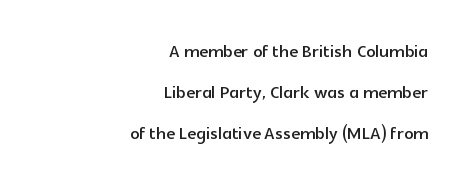
{"italic": "no", "underline": "no", "align": "right", "line_spacing_ratio": 1.79, "letter_spacing": "normal", "letter_spacing_em": 0.0, "glyph_px": 23}
